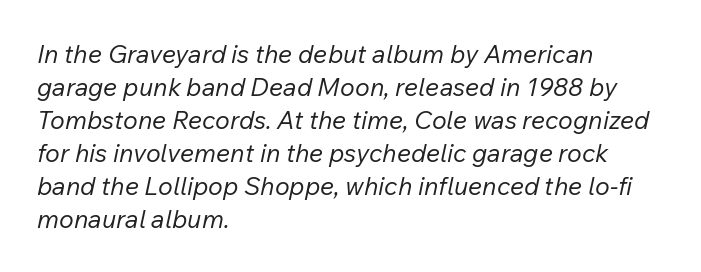
{"italic": "yes", "lean": "right", "slant_degrees": 12, "bold": "no", "underline": "no", "align": "left", "line_spacing": "normal", "line_spacing_ratio": 1.32, "letter_spacing": "normal", "letter_spacing_em": 0.0, "glyph_px": 25}
